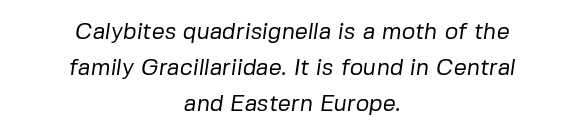
Q: Is the text bold? A: No.
Q: Is the text underlined? A: No.
Q: How is the paragraph aligned? A: Centered.
Q: Is the spacing between letters normal or unusually wide? A: Normal.
Q: Is the spacing between lines tight, normal or loose? A: Normal.
